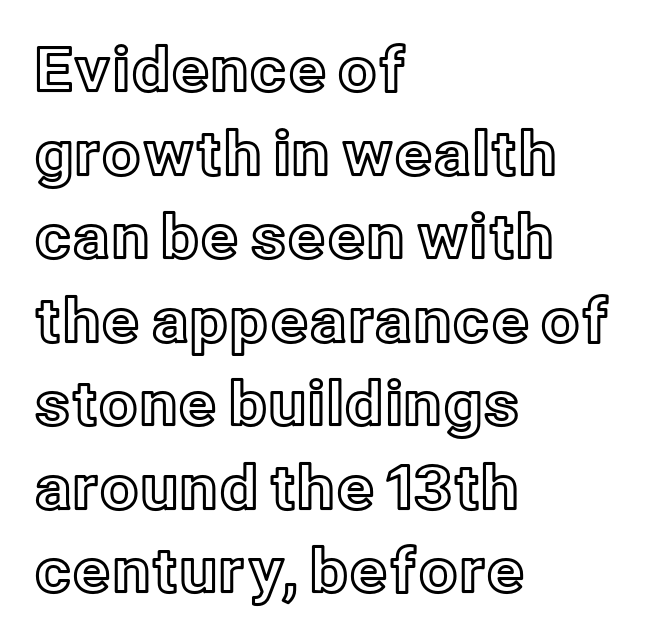
{"italic": "no", "width": "normal", "x_height": "medium", "monospaced": "no", "underline": "no", "align": "left", "line_spacing": "normal", "line_spacing_ratio": 1.37, "letter_spacing": "normal", "letter_spacing_em": 0.0, "glyph_px": 61}
